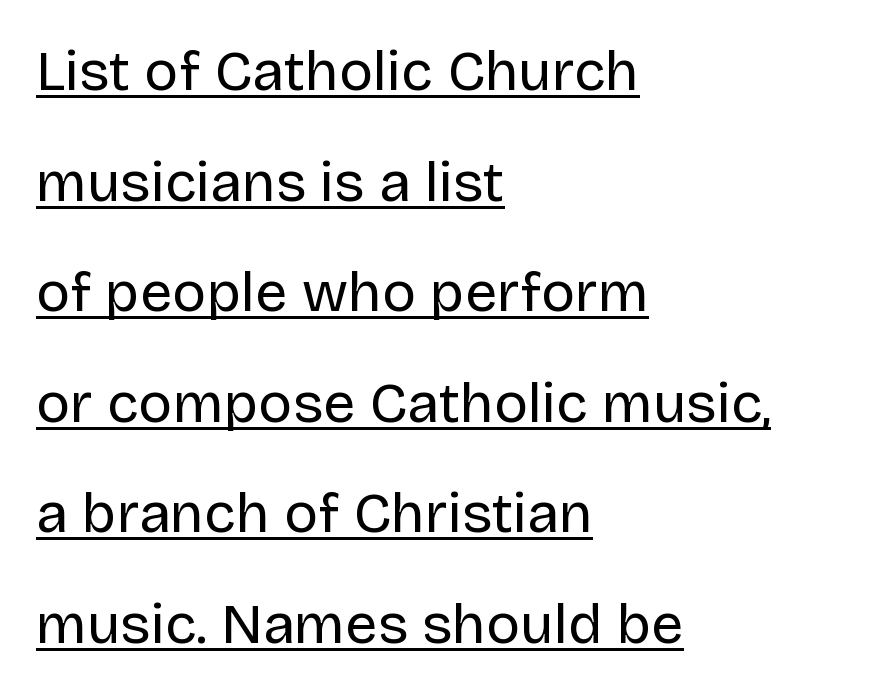
Alignment: flush left. A typesetter would call this proportional, since set widths differ per character. The block of text is sparse from top to bottom, with ample space between rows. Weight: not bold — regular or lighter. The letters stand upright; this is a roman face. Classification — sans serif.
